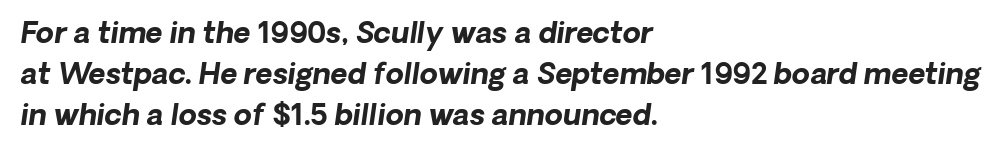
The rendering anchors every line to the left-hand side. The letters advance in unequal steps, a hallmark of proportional type. Weight: bold. The letters sit at their default tracking, neither squeezed nor spread. In terms of leading, this rendering sits right in the middle. A sans-serif font was chosen for this passage.
